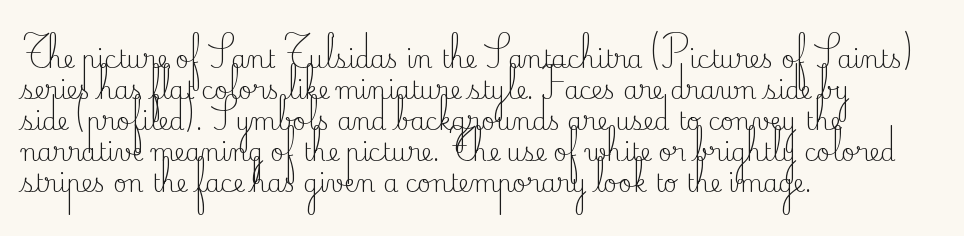
Q: Is the text bold? A: No.
Q: Is the text italic (slanted)? A: No, it is upright.
Q: Is the text underlined? A: No.
Q: How is the paragraph aligned? A: Left-aligned.
Q: Is the spacing between letters normal or unusually wide? A: Normal.
Q: Is the spacing between lines tight, normal or loose? A: Normal.
